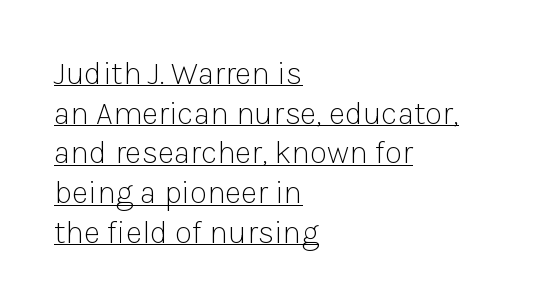
The image shows 32 px light sans-serif type, upright; set left-aligned, line spacing 1.24x, normal letter spacing, underlined; low stroke contrast and a medium x-height.
